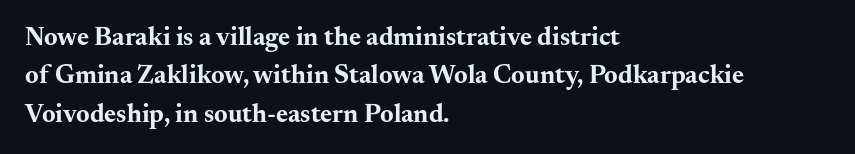
A typesetter would mark this as roman, not italic. Rule under the text: the space is simply empty. Layout note: lines flush left. The designer left line spacing at the default. What weight is shown? A full bold with thick strokes. This sample uses plain, unmodified letter spacing.
